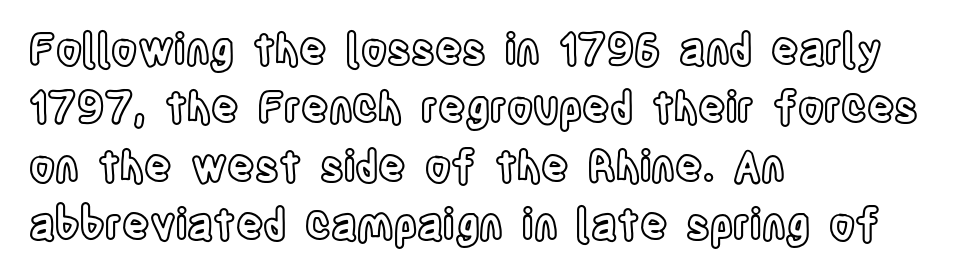
When letters stand straight like this, we call the style roman or upright. Is the block centered? No — it sits flush against the left margin. Tracking here is standard; glyphs follow each other at the usual distance. Clear beneath every line of the passage. Notice how descenders clear the ascenders below comfortably — that's standard leading.
